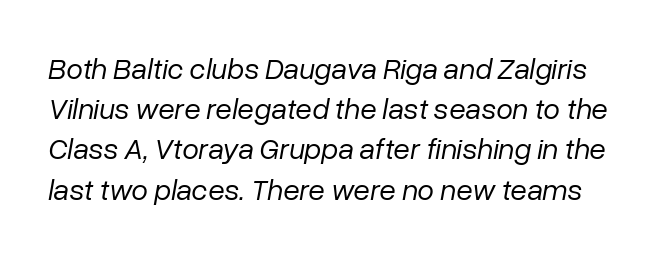
Heaviness? Minimal to ordinary, like unemphasized prose. The passage shown leans; its letterforms are oblique. Think of a printed novel: that variable character pitch is what you see here. Look at the tracking — it's just the regular setting, nothing added.
